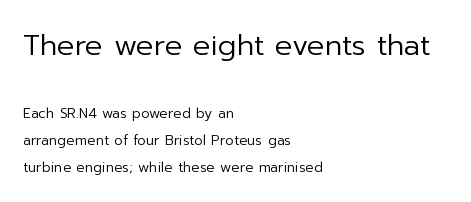
{"serif": "no", "italic": "no", "bold": "no", "weight": "regular", "width": "normal", "stroke_contrast": "low", "x_height": "medium", "monospaced": "no", "underline": "no", "align": "left", "line_spacing": "loose", "line_spacing_ratio": 1.93, "letter_spacing": "normal", "letter_spacing_em": 0.0, "larger_block": "first", "size_ratio": 2.07, "glyph_px": 29}
